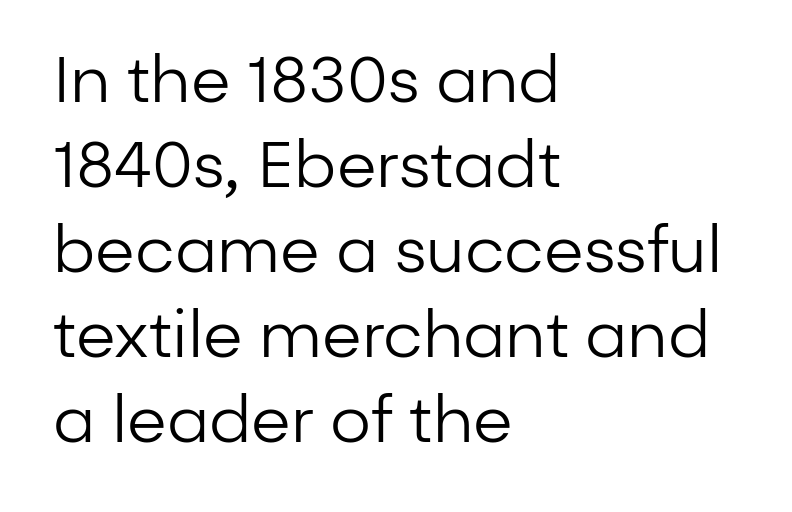
Q: Is the text bold? A: No.
Q: Is the text italic (slanted)? A: No, it is upright.
Q: Is the typeface a serif or a sans-serif typeface? A: Sans-serif.
Q: Is the text underlined? A: No.
Q: How is the paragraph aligned? A: Left-aligned.
Q: Is the spacing between letters normal or unusually wide? A: Normal.
Q: Is the spacing between lines tight, normal or loose? A: Normal.
Q: Width (condensed, normal, or wide)? A: Normal.
Q: Stroke contrast? A: Low.
Q: x-height? A: Medium.
Q: Monospaced? A: No.
